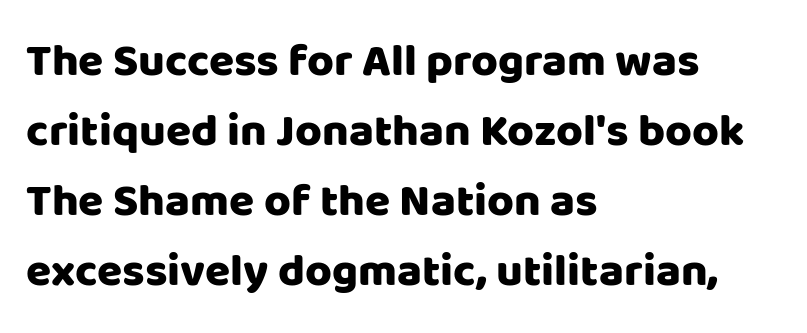
Where is the straight margin? On the left. It's the straight-up-and-down kind of type. The foot of each line stays bare and open. The letterforms sit shoulder to shoulder at normal distance. Baseline-to-baseline distance is the conventional proportion of letter height. Varying glyph widths throughout — classic text-font behaviour.
